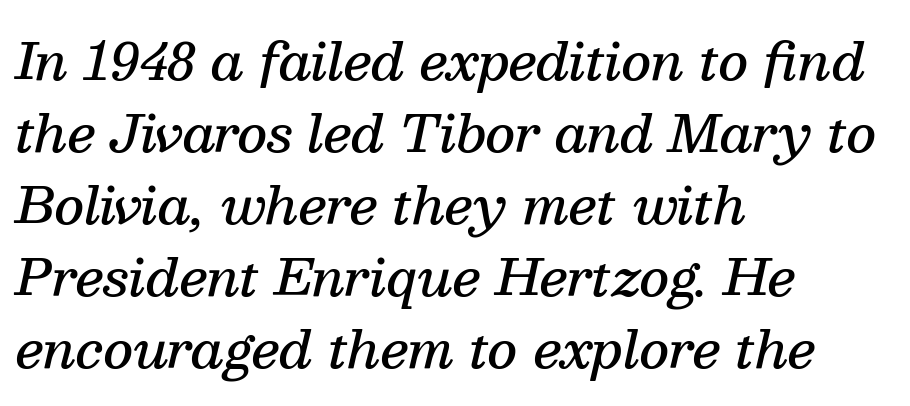
Words float on clear page, feet unadorned. Characters follow at the spacing the type designer built in. The passage shown is semibold, sitting just below true bold. Notice how descenders clear the ascenders below comfortably — that's standard leading. Letterform terminals end in serifs throughout the passage.
